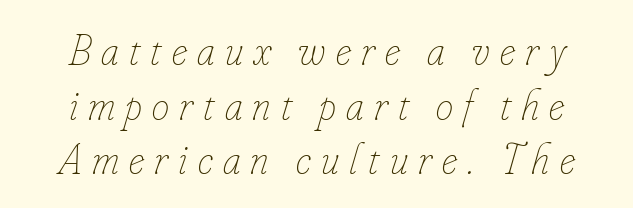
{"italic": "yes", "lean": "right", "slant_degrees": 16, "bold": "no", "weight": "thin", "width": "condensed", "stroke_contrast": "low", "x_height": "small", "monospaced": "no", "underline": "no", "align": "center", "line_spacing_ratio": 1.24, "letter_spacing": "wide", "letter_spacing_em": 0.23, "glyph_px": 44}
